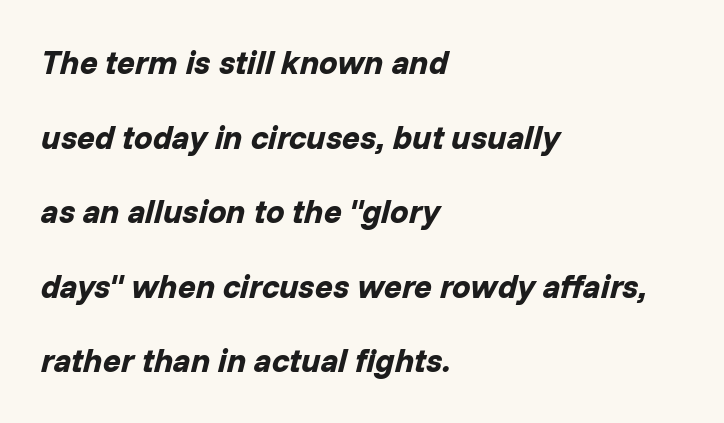
Every letter is thick-stroked: bold, no question. The glyphs look as if they've been sheared to an angle. A great deal of white space separates one row of letters from the next. Each row of text sits above clean, open space. Does the copy run flush right? No — it runs flush left. The rendering uses natural spacing where letterforms have individual widths.
